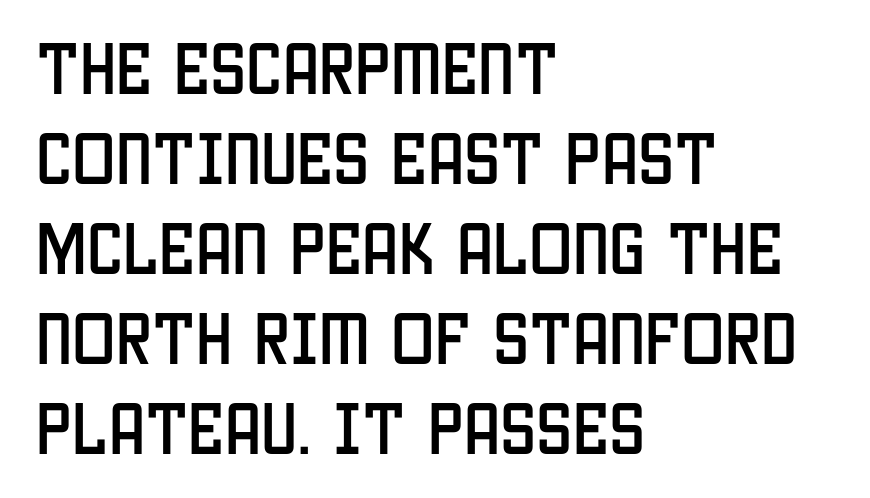
Q: Is the text italic (slanted)? A: No, it is upright.
Q: Is the typeface a serif or a sans-serif typeface? A: Sans-serif.
Q: Is the text underlined? A: No.
Q: How is the paragraph aligned? A: Left-aligned.
Q: Is the spacing between letters normal or unusually wide? A: Normal.
Q: Is the spacing between lines tight, normal or loose? A: Normal.
Q: Width (condensed, normal, or wide)? A: Condensed.
Q: Stroke contrast? A: Low.
Q: x-height? A: Large.
Q: Monospaced? A: No.
